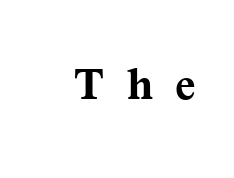
The image shows 60 px semibold serif type, upright; set unusually wide letter spacing (+0.38 em), not underlined; medium stroke contrast and a medium x-height.
